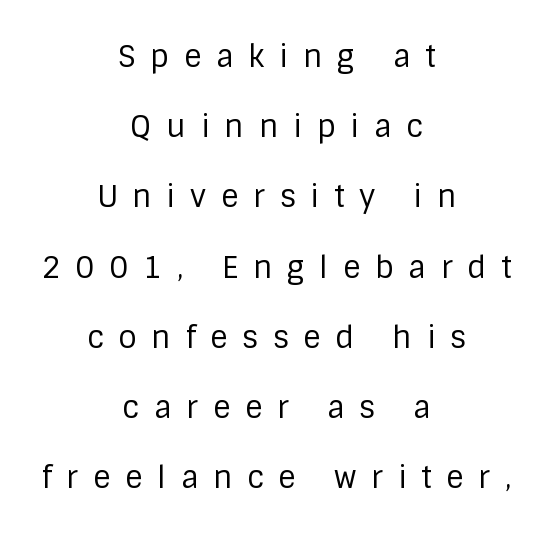
Q: Is the text bold? A: No.
Q: Is the text italic (slanted)? A: No, it is upright.
Q: Is the typeface a serif or a sans-serif typeface? A: Sans-serif.
Q: Is the text underlined? A: No.
Q: How is the paragraph aligned? A: Centered.
Q: Is the spacing between letters normal or unusually wide? A: Unusually wide.
Q: Is the spacing between lines tight, normal or loose? A: Loose.
Q: Width (condensed, normal, or wide)? A: Normal.
Q: Stroke contrast? A: Low.
Q: x-height? A: Large.
Q: Monospaced? A: No.
